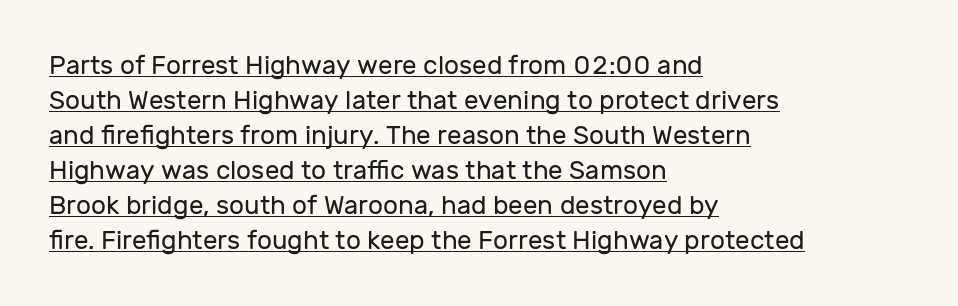
If you measured baseline to baseline, you'd find a middling distance. A continuous stroke trails under the words, as in a hyperlink. This rendering uses left alignment, leaving the right contour irregular. Posture: upright roman. This reads as an unemphasized weight, regular at the heaviest.
